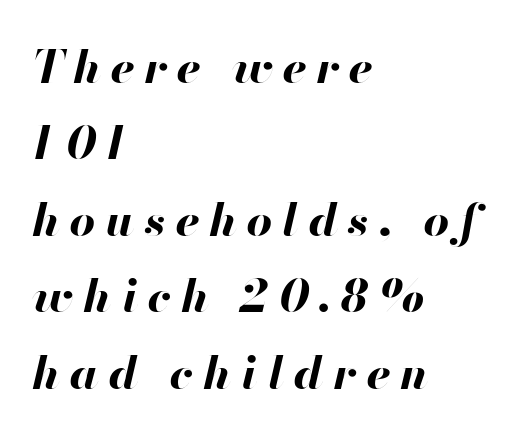
Visually the block forms a straight wall on the left and a jagged coastline on the right. Only glyphs here, with clear space below each row. The specimen reads as italic at a glance. This rendering widens character spacing well past its baseline value.
